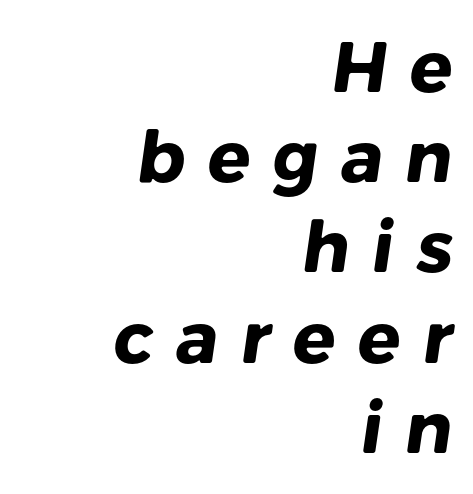
Q: Is the text bold? A: Yes.
Q: Is the typeface a serif or a sans-serif typeface? A: Sans-serif.
Q: Is the text underlined? A: No.
Q: How is the paragraph aligned? A: Right-aligned.
Q: Is the spacing between letters normal or unusually wide? A: Unusually wide.
Q: Is the spacing between lines tight, normal or loose? A: Normal.
Q: Width (condensed, normal, or wide)? A: Normal.
Q: Stroke contrast? A: Low.
Q: x-height? A: Medium.
Q: Monospaced? A: No.
